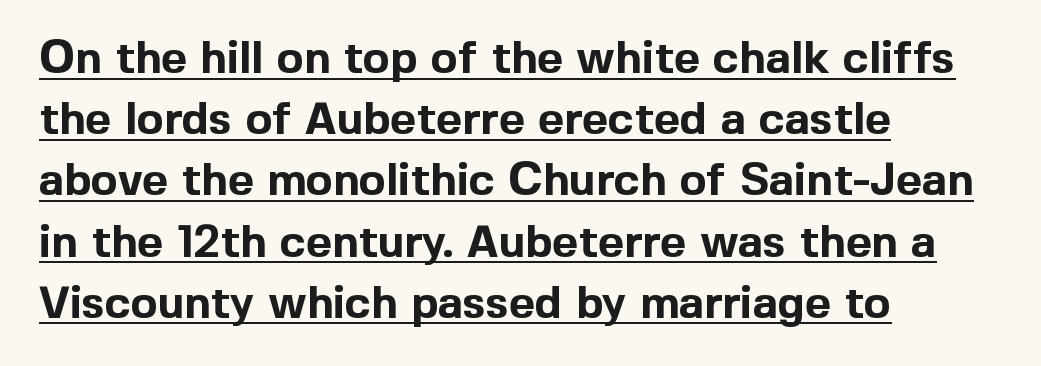
Short note: letters normally spaced. This sample is left-justified, so line endings fall wherever the words run out. You can tell it's not italic because the verticals are truly vertical. This sample uses a sans-serif face. A dark, heavy texture on the line: the type is bold. Proportional: the letters do not fall into vertical columns.
